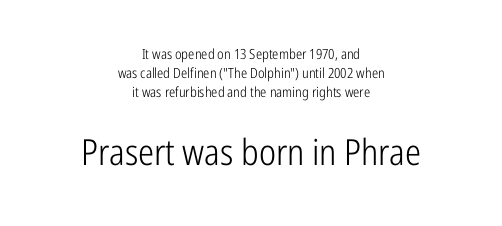
{"serif": "no", "italic": "no", "bold": "no", "weight": "light", "width": "condensed", "stroke_contrast": "low", "x_height": "medium", "monospaced": "no", "underline": "no", "align": "center", "line_spacing": "normal", "line_spacing_ratio": 1.36, "letter_spacing": "normal", "letter_spacing_em": 0.0, "larger_block": "second", "size_ratio": 2.57, "glyph_px": 36}
